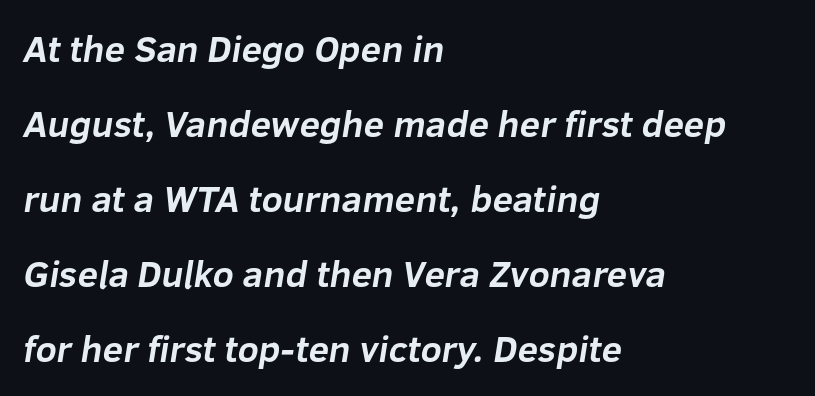
Is there much room between lines? Yes — plenty of vertical air separates them. A typesetter would call this zero additional tracking. Underline: absent. The passage shown is typeset with a sans-serif family. The ragged edge is on the right, which tells us the setting is flush left.
